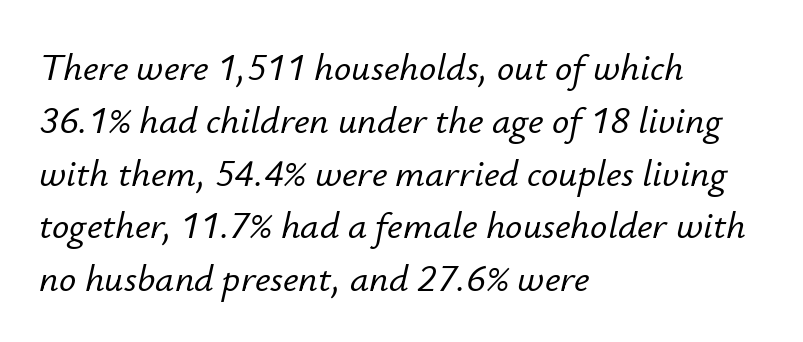
{"italic": "yes", "lean": "right", "slant_degrees": 12, "width": "normal", "stroke_contrast": "low", "x_height": "small", "monospaced": "no", "underline": "no", "align": "left", "line_spacing": "normal", "line_spacing_ratio": 1.39, "letter_spacing": "normal", "letter_spacing_em": 0.0, "glyph_px": 38}
